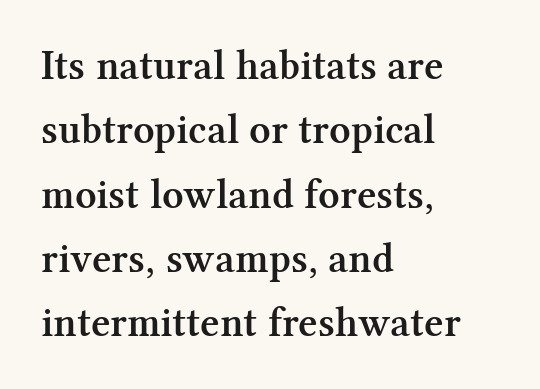
{"serif": "yes", "italic": "no", "bold": "semi", "weight": "semibold", "width": "normal", "stroke_contrast": "medium", "x_height": "medium", "monospaced": "no", "underline": "no", "align": "left", "line_spacing": "normal", "line_spacing_ratio": 1.53, "letter_spacing": "normal", "letter_spacing_em": 0.0, "glyph_px": 42}
